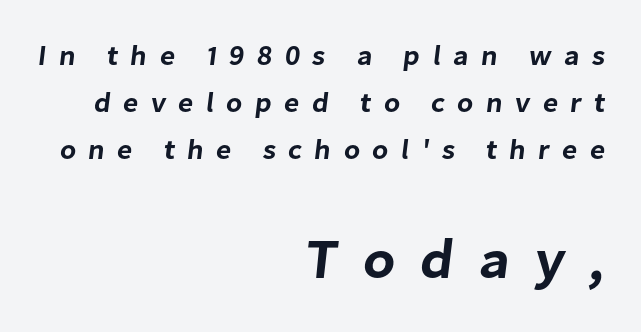
{"serif": "no", "width": "normal", "stroke_contrast": "low", "x_height": "medium", "monospaced": "no", "underline": "no", "align": "right", "line_spacing": "normal", "line_spacing_ratio": 1.67, "letter_spacing": "wide", "letter_spacing_em": 0.44, "larger_block": "second", "size_ratio": 2.0, "glyph_px": 56}
